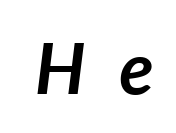
The image shows 71 px semibold type, italic (leaning right); set unusually wide letter spacing (+0.49 em), not underlined; low stroke contrast and a medium x-height.
